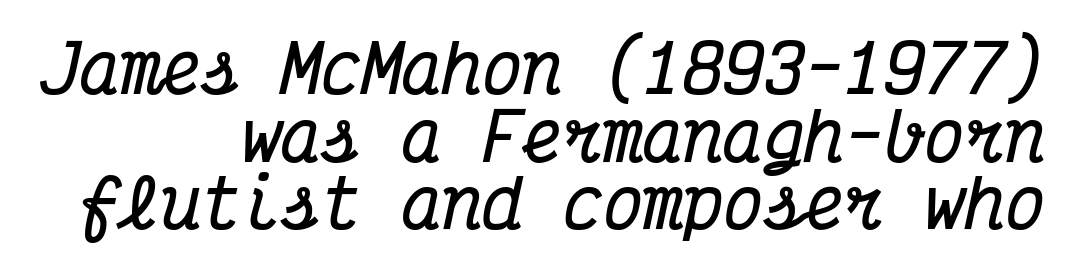
Q: Is the text bold? A: Yes.
Q: Is the text italic (slanted)? A: Yes, it leans right by about 12 degrees.
Q: Is the typeface a serif or a sans-serif typeface? A: Serif.
Q: Is the text underlined? A: No.
Q: How is the paragraph aligned? A: Right-aligned.
Q: Is the spacing between letters normal or unusually wide? A: Normal.
Q: Is the spacing between lines tight, normal or loose? A: Tight.
Q: Width (condensed, normal, or wide)? A: Condensed.
Q: Stroke contrast? A: Medium.
Q: x-height? A: Medium.
Q: Monospaced? A: Yes.
